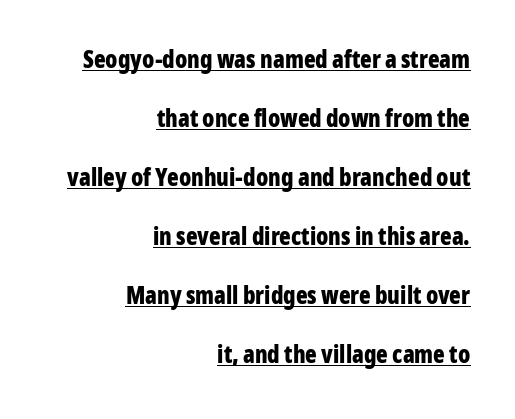
The setting favours the right margin, as signatures and pull-quotes sometimes do. Notice how a bar underscores the lettering throughout. Spacing between characters is what you'd get straight out of the box. Characters remain perfectly vertical along every line. Emphasis by weight is at full strength: bold.
